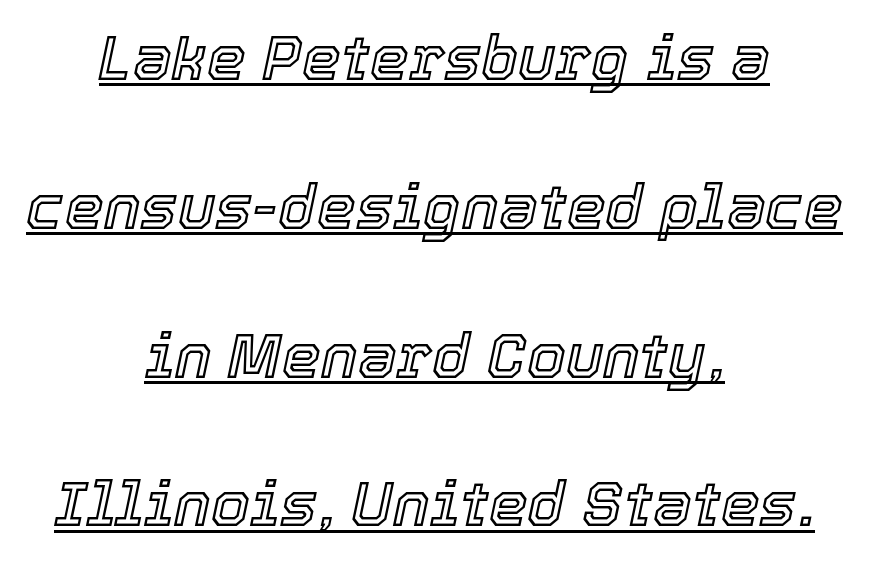
Q: Is the text italic (slanted)? A: Yes, it leans right by about 12 degrees.
Q: Is the text underlined? A: Yes.
Q: How is the paragraph aligned? A: Centered.
Q: Is the spacing between letters normal or unusually wide? A: Normal.
Q: Is the spacing between lines tight, normal or loose? A: Loose.
Q: Width (condensed, normal, or wide)? A: Normal.
Q: x-height? A: Medium.
Q: Monospaced? A: No.
